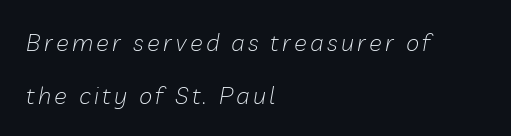
Is the stroke heavy? The answer is a plain regular-or-lighter. Descenders hang freely into open space. When letters slant like this, we call the style italic. Which margin do the lines hug? The left one — the right edge is uneven.
